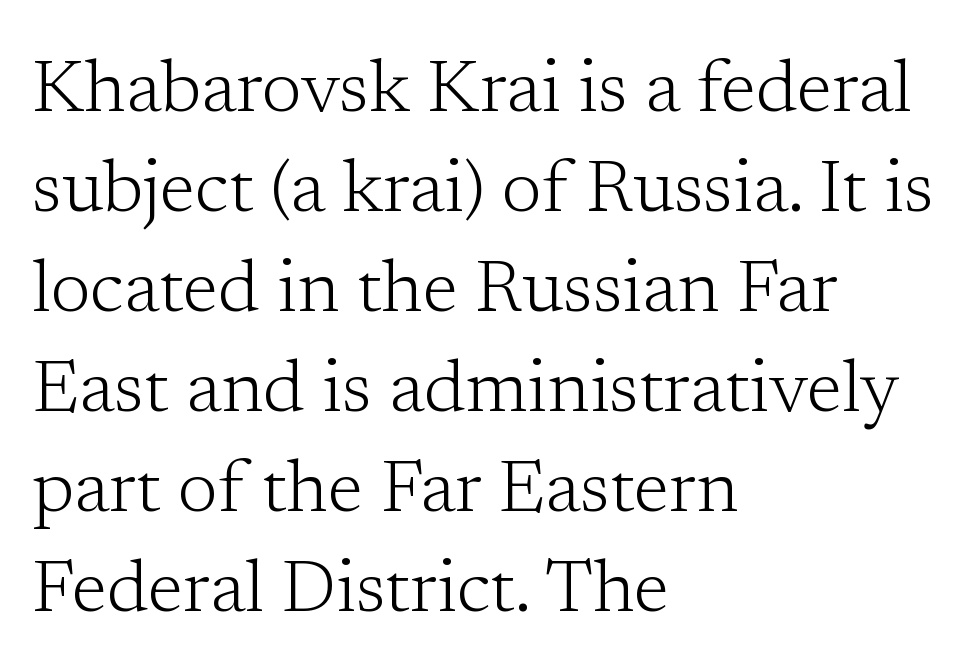
The image shows 73 px light serif type, upright; set left-aligned, normal line spacing (1.37x), normal letter spacing, not underlined; low stroke contrast and a medium x-height.
